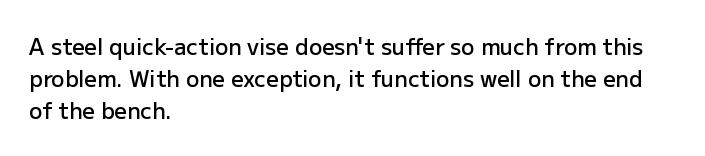
Check the space under the baseline: it is left empty. Style check: upright. The sample has been set in demibold, a notch under bold. Words appear dense and cohesive because spacing is normal. In terms of leading, this rendering sits right in the middle. Where is the straight margin? On the left.
